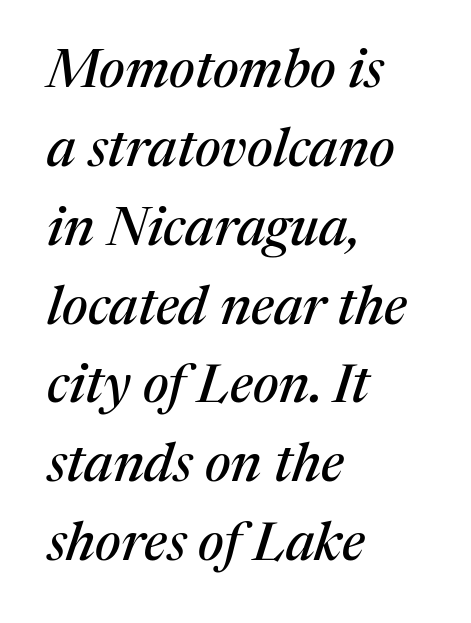
The face used here is proportionally spaced, like ordinary book or web type. Yep, that's italic — everything's leaning. Line beginnings align vertically; line endings do not. Honestly, the letter spacing is just normal — you wouldn't notice it. This rendering employs a face with finishing strokes, i.e., a serif.
